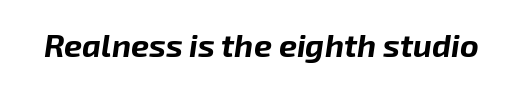
Q: Is the text bold? A: Yes.
Q: Is the text italic (slanted)? A: Yes, it leans right by about 8 degrees.
Q: Is the text underlined? A: No.
Q: Is the spacing between letters normal or unusually wide? A: Normal.
Q: Width (condensed, normal, or wide)? A: Normal.
Q: Stroke contrast? A: Low.
Q: x-height? A: Medium.
Q: Monospaced? A: No.
